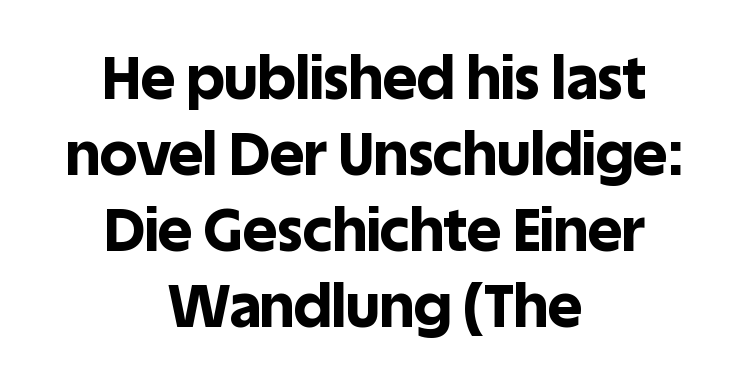
{"serif": "no", "italic": "no", "bold": "yes", "weight": "bold", "width": "normal", "x_height": "large", "monospaced": "no", "underline": "no", "align": "center", "line_spacing": "normal", "line_spacing_ratio": 1.29, "letter_spacing": "normal", "letter_spacing_em": 0.0, "glyph_px": 59}
